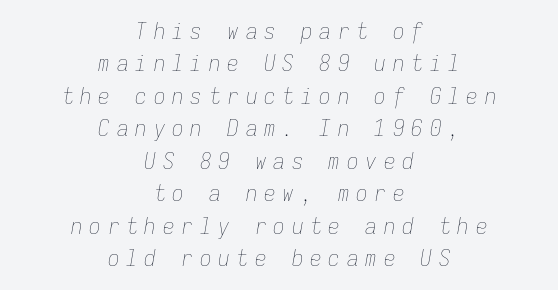
{"italic": "yes", "lean": "right", "slant_degrees": 9, "bold": "no", "underline": "no", "align": "center", "line_spacing": "normal", "line_spacing_ratio": 1.41, "letter_spacing": "wide", "letter_spacing_em": 0.3, "glyph_px": 23}
